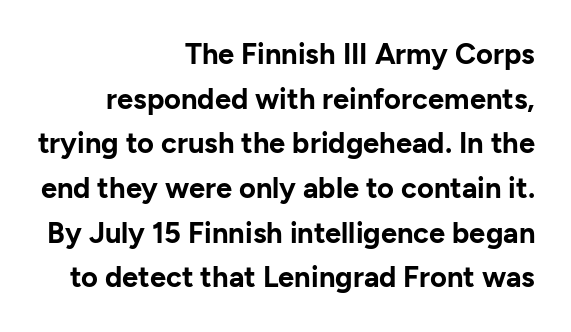
Q: Is the text bold? A: Yes.
Q: Is the text italic (slanted)? A: No, it is upright.
Q: Is the typeface a serif or a sans-serif typeface? A: Sans-serif.
Q: Is the text underlined? A: No.
Q: How is the paragraph aligned? A: Right-aligned.
Q: Is the spacing between letters normal or unusually wide? A: Normal.
Q: Is the spacing between lines tight, normal or loose? A: Normal.
Q: Width (condensed, normal, or wide)? A: Normal.
Q: Stroke contrast? A: Low.
Q: x-height? A: Medium.
Q: Monospaced? A: No.
